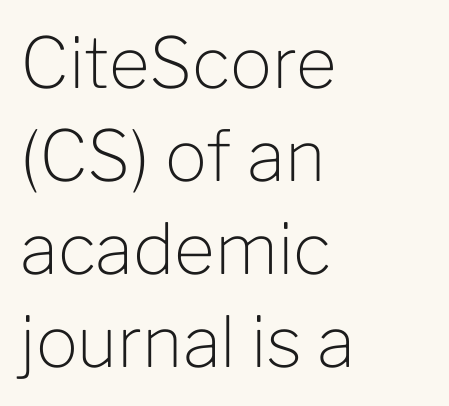
{"serif": "no", "italic": "no", "bold": "no", "weight": "light", "width": "normal", "stroke_contrast": "low", "x_height": "medium", "monospaced": "no", "underline": "no", "align": "left", "line_spacing": "normal", "line_spacing_ratio": 1.33, "letter_spacing": "normal", "letter_spacing_em": 0.0, "glyph_px": 70}
